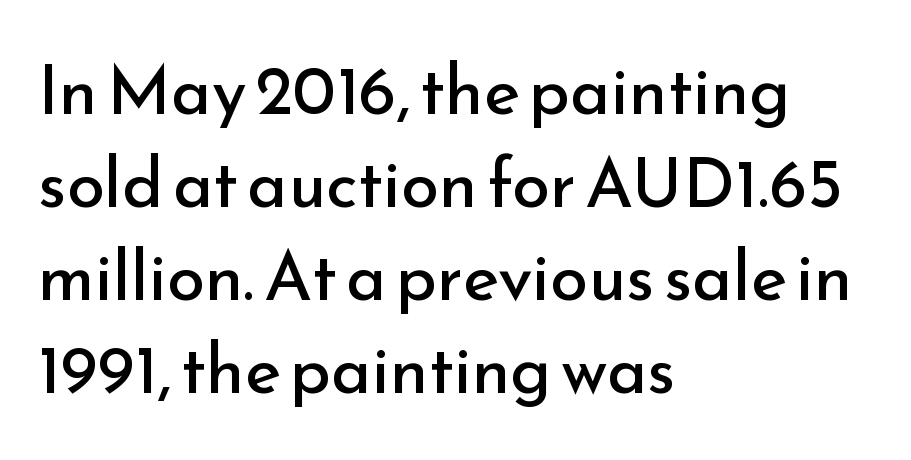
The weight would be labelled regular, book, light, or lighter still. A normal amount of white space separates one row of letters from the next. You could not count columns in this text — the font is proportionally spaced. Nobody drew a line under any word here. These lines stack with their left ends in a neat column. A sans-serif font was chosen for this passage.
